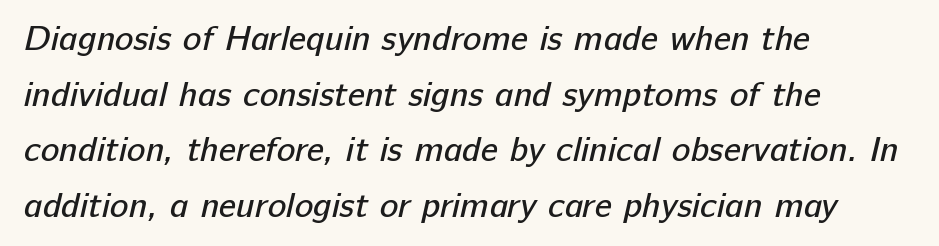
Glance below the letters and you will spot only blank space. Short note: letters normally spaced. This sample has the flowing, uneven cadence of proportional lettering. A typesetter would label this face a sans.
